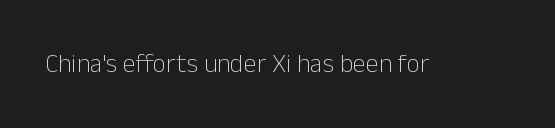
The image shows 26 px text type, upright; set normal letter spacing, not underlined.
